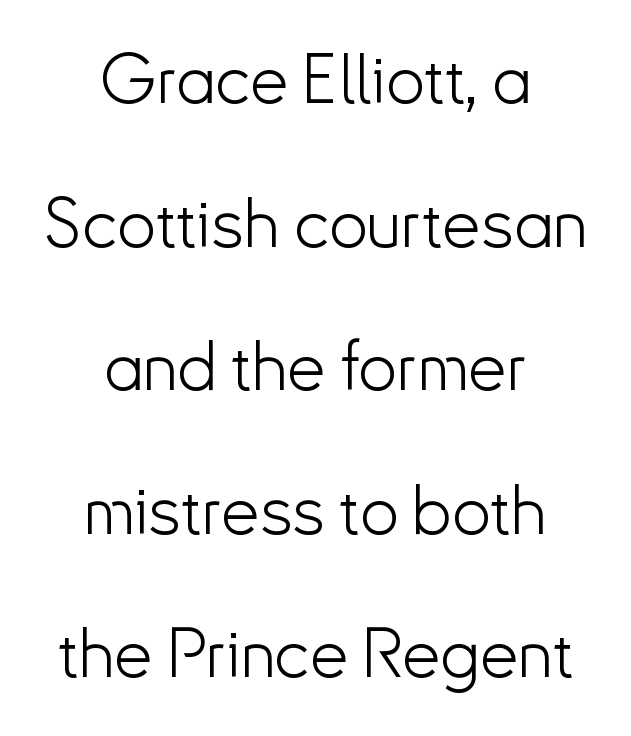
Q: Is the text bold? A: No.
Q: Is the text italic (slanted)? A: No, it is upright.
Q: Is the typeface a serif or a sans-serif typeface? A: Sans-serif.
Q: Is the text underlined? A: No.
Q: How is the paragraph aligned? A: Centered.
Q: Is the spacing between letters normal or unusually wide? A: Normal.
Q: Is the spacing between lines tight, normal or loose? A: Loose.
Q: Width (condensed, normal, or wide)? A: Normal.
Q: Stroke contrast? A: Low.
Q: x-height? A: Small.
Q: Monospaced? A: No.
